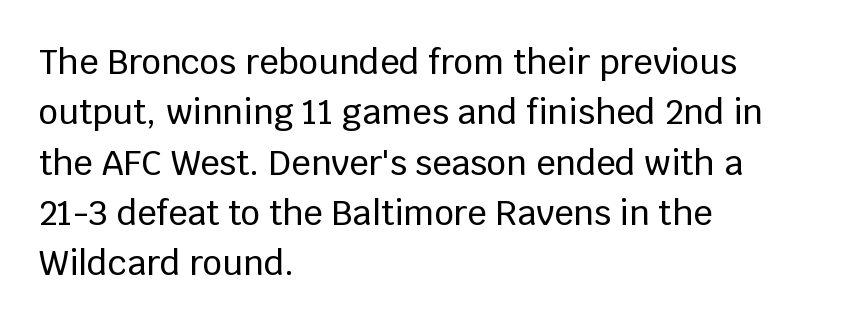
{"serif": "no", "italic": "no", "width": "normal", "stroke_contrast": "low", "x_height": "large", "monospaced": "no", "underline": "no", "align": "left", "line_spacing": "normal", "line_spacing_ratio": 1.48, "letter_spacing": "normal", "letter_spacing_em": 0.0, "glyph_px": 34}
